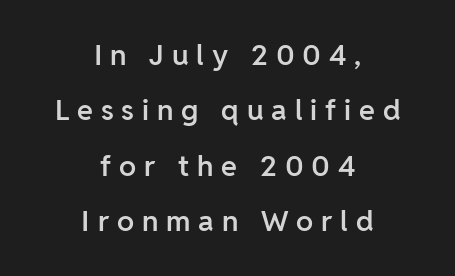
Q: Is the text bold? A: Semi-bold.
Q: Is the text italic (slanted)? A: No, it is upright.
Q: Is the typeface a serif or a sans-serif typeface? A: Sans-serif.
Q: Is the text underlined? A: No.
Q: How is the paragraph aligned? A: Centered.
Q: Is the spacing between letters normal or unusually wide? A: Unusually wide.
Q: Is the spacing between lines tight, normal or loose? A: Loose.
Q: Width (condensed, normal, or wide)? A: Normal.
Q: Stroke contrast? A: Low.
Q: x-height? A: Medium.
Q: Monospaced? A: No.
